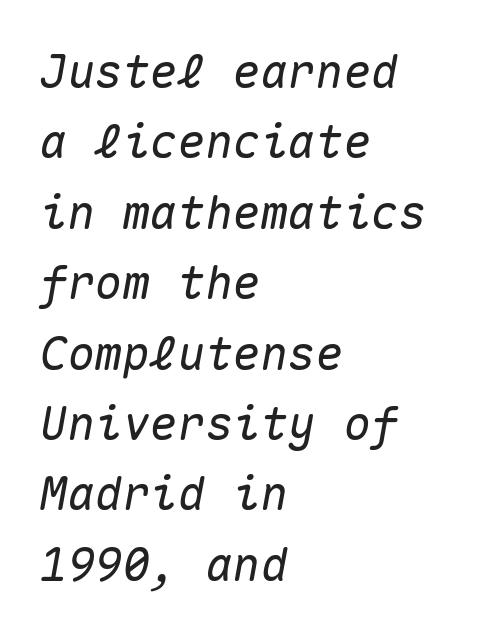
The image shows 46 px text type, italic (leaning right), monospaced; set left-aligned, normal line spacing (1.53x), normal letter spacing, not underlined; medium stroke contrast and a medium x-height.
